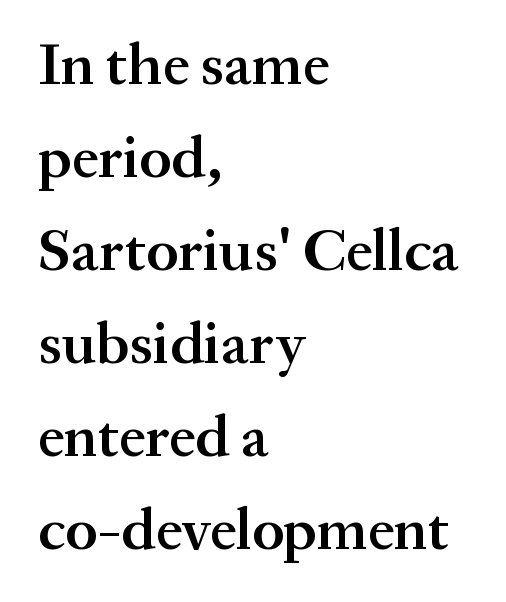
Q: Is the text bold? A: Semi-bold.
Q: Is the text italic (slanted)? A: No, it is upright.
Q: Is the typeface a serif or a sans-serif typeface? A: Serif.
Q: Is the text underlined? A: No.
Q: How is the paragraph aligned? A: Left-aligned.
Q: Is the spacing between letters normal or unusually wide? A: Normal.
Q: Is the spacing between lines tight, normal or loose? A: Normal.
Q: Width (condensed, normal, or wide)? A: Normal.
Q: Stroke contrast? A: Medium.
Q: x-height? A: Medium.
Q: Monospaced? A: No.
